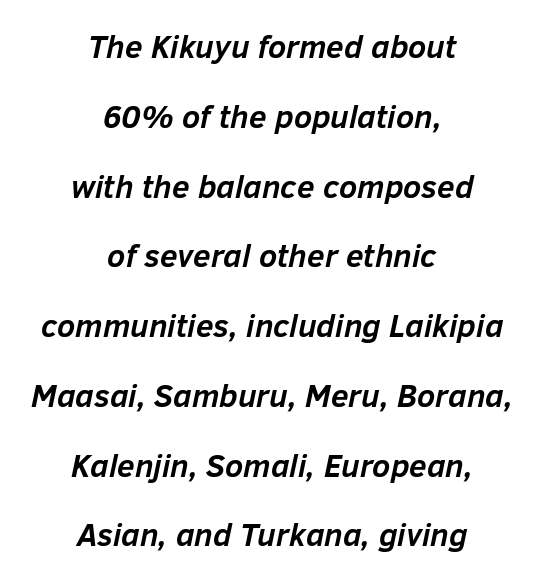
Q: Is the text bold? A: Yes.
Q: Is the text italic (slanted)? A: Yes, it leans right by about 12 degrees.
Q: Is the text underlined? A: No.
Q: How is the paragraph aligned? A: Centered.
Q: Is the spacing between letters normal or unusually wide? A: Normal.
Q: Is the spacing between lines tight, normal or loose? A: Loose.
Q: Width (condensed, normal, or wide)? A: Normal.
Q: Stroke contrast? A: Low.
Q: x-height? A: Medium.
Q: Monospaced? A: No.
